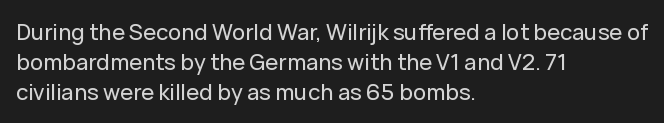
{"italic": "no", "underline": "no", "align": "left", "line_spacing": "normal", "line_spacing_ratio": 1.36, "letter_spacing": "normal", "letter_spacing_em": 0.0, "glyph_px": 22}
